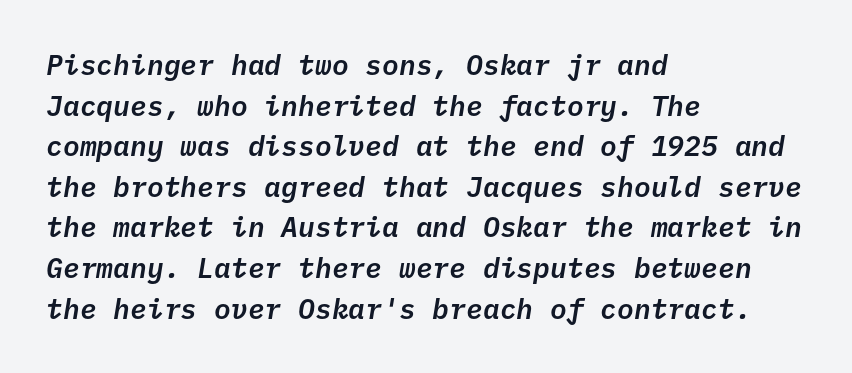
{"italic": "yes", "lean": "right", "slant_degrees": 10, "width": "normal", "stroke_contrast": "low", "x_height": "medium", "monospaced": "yes", "underline": "no", "align": "left", "line_spacing": "normal", "line_spacing_ratio": 1.45, "letter_spacing": "normal", "letter_spacing_em": 0.0, "glyph_px": 28}
